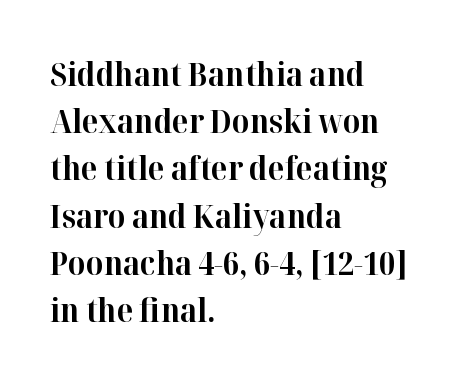
The image shows 33 px bold serif type, upright; set left-aligned, normal line spacing (1.43x), normal letter spacing, not underlined; high stroke contrast and a medium x-height.
